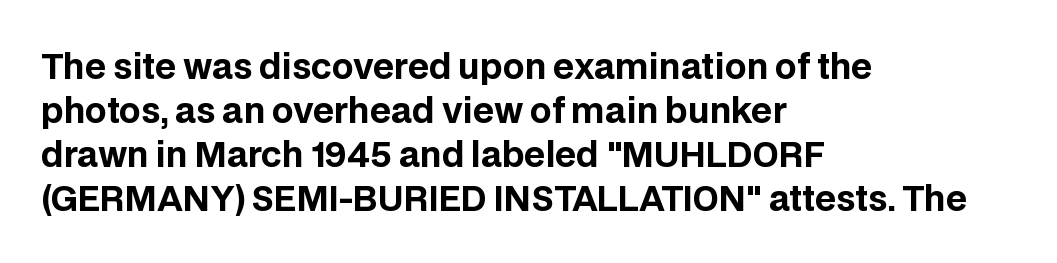
{"serif": "no", "italic": "no", "bold": "yes", "weight": "bold", "width": "normal", "stroke_contrast": "low", "x_height": "large", "monospaced": "no", "underline": "no", "align": "left", "line_spacing": "normal", "line_spacing_ratio": 1.29, "letter_spacing": "normal", "letter_spacing_em": 0.0, "glyph_px": 34}
